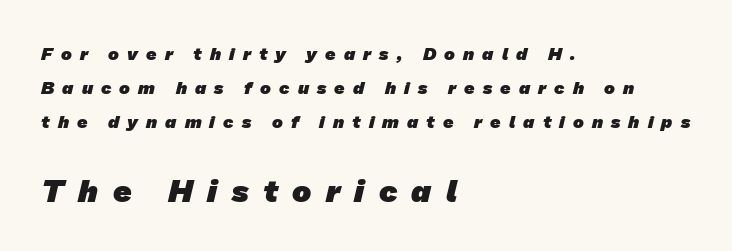
In terms of letterspacing, this is a distinctly airy, spread setting. This is heavy type, rendered in bold. Each letter's strokes conclude bluntly, with no projecting serifs. Quick note: interline space is abundant.
